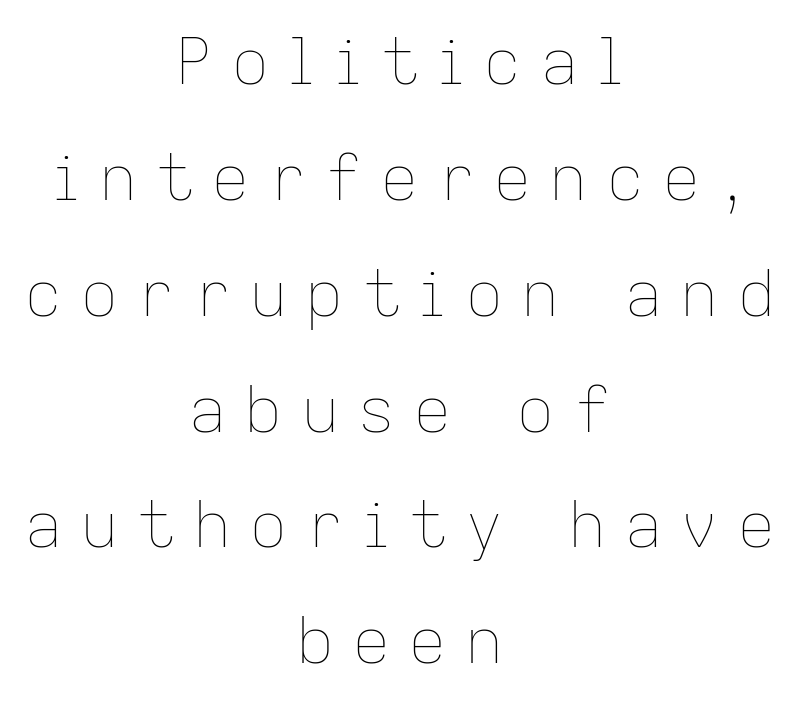
The image shows 64 px thin type, upright; set centered, line spacing 1.81x, unusually wide letter spacing (+0.28 em), not underlined; low stroke contrast and a medium x-height.
